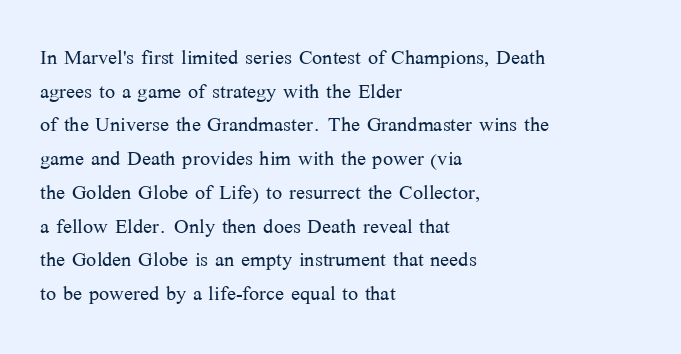
Whoever set this chose a conventional vertical rhythm. Each stroke keeps to a modest, everyday thickness or less. Is there any slant? The stems are plumb. Any mark beneath the type? The region is blank. Horizontal alignment here is leftward, the default for most running prose.
